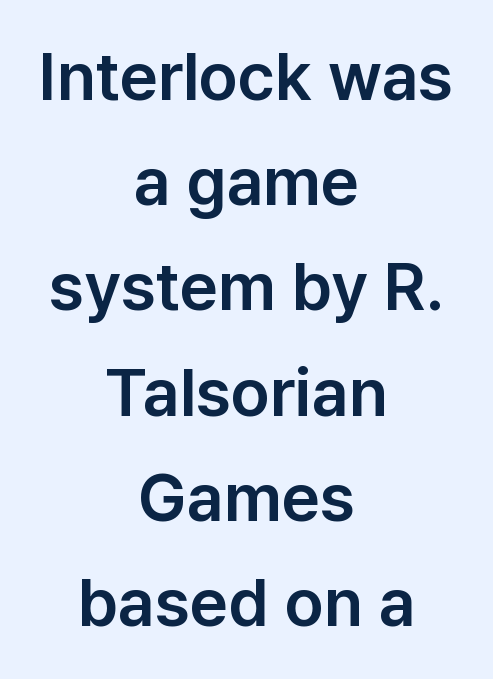
Q: Is the text italic (slanted)? A: No, it is upright.
Q: Is the typeface a serif or a sans-serif typeface? A: Sans-serif.
Q: Is the text underlined? A: No.
Q: How is the paragraph aligned? A: Centered.
Q: Is the spacing between letters normal or unusually wide? A: Normal.
Q: Is the spacing between lines tight, normal or loose? A: Normal.
Q: Width (condensed, normal, or wide)? A: Normal.
Q: Stroke contrast? A: Low.
Q: x-height? A: Medium.
Q: Monospaced? A: No.
